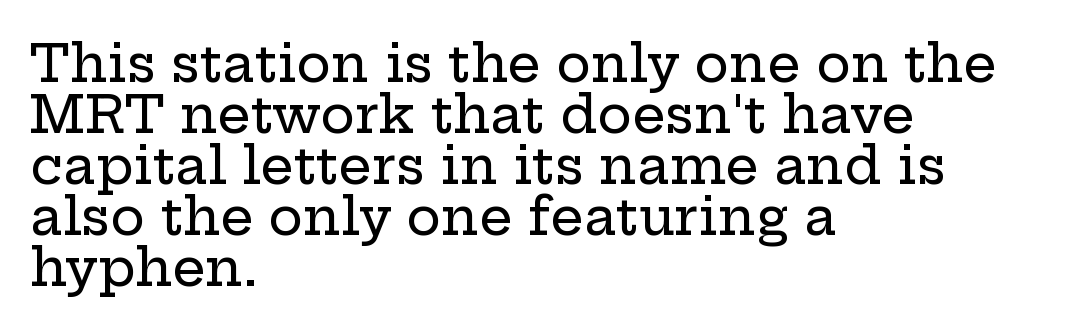
Q: Is the text italic (slanted)? A: No, it is upright.
Q: Is the typeface a serif or a sans-serif typeface? A: Serif.
Q: Is the text underlined? A: No.
Q: How is the paragraph aligned? A: Left-aligned.
Q: Is the spacing between letters normal or unusually wide? A: Normal.
Q: Is the spacing between lines tight, normal or loose? A: Tight.
Q: Width (condensed, normal, or wide)? A: Wide.
Q: Stroke contrast? A: Low.
Q: x-height? A: Medium.
Q: Monospaced? A: No.
